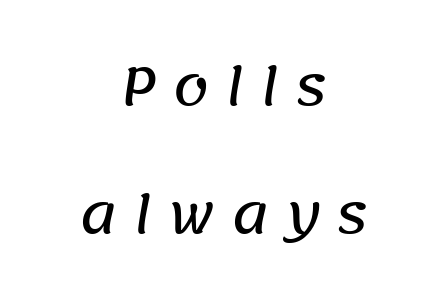
{"serif": "no", "width": "normal", "stroke_contrast": "low", "x_height": "large", "monospaced": "no", "underline": "no", "align": "center", "line_spacing": "loose", "line_spacing_ratio": 2.46, "letter_spacing": "wide", "letter_spacing_em": 0.3, "glyph_px": 52}
